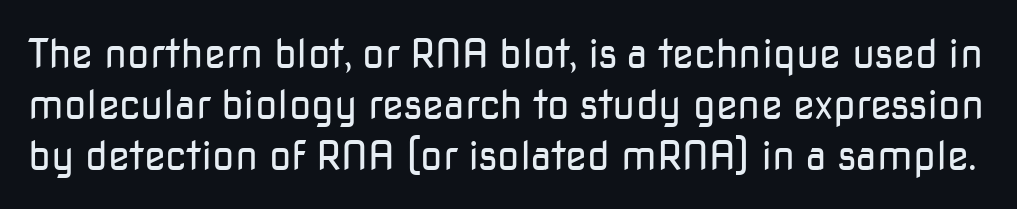
Think of a printed novel: that variable character pitch is what you see here. Serif or sans? Sans — the stroke terminals are bare. The rows are spaced the way most documents space them. Clear beneath every line of the passage.
